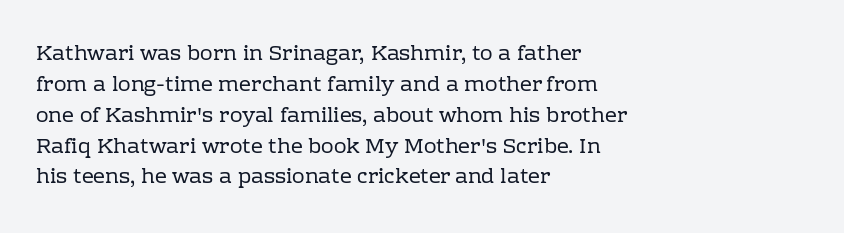
The image shows 21 px text type, upright; set left-aligned, normal line spacing (1.47x), normal letter spacing, not underlined.
